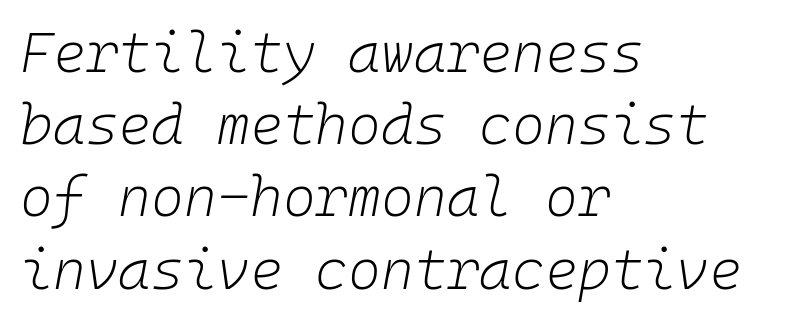
Stroke mass is kept to a normal reading level or below. Left-aligned paragraph, ragged on the right. This sample has the even, mechanical cadence of fixed-width lettering. Students, observe: this is what conventionally led text looks like.
